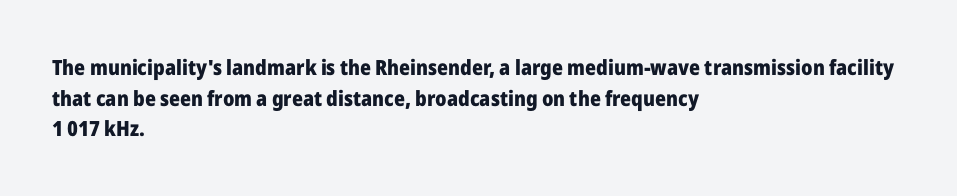
The image shows 21 px bold type, upright; set left-aligned, normal line spacing (1.46x), normal letter spacing, not underlined.
